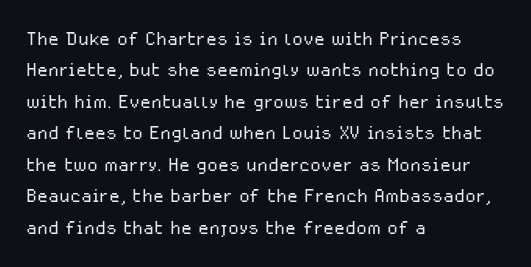
Q: Is the text bold? A: No.
Q: Is the text italic (slanted)? A: No, it is upright.
Q: Is the text underlined? A: No.
Q: How is the paragraph aligned? A: Left-aligned.
Q: Is the spacing between letters normal or unusually wide? A: Normal.
Q: Is the spacing between lines tight, normal or loose? A: Normal.
